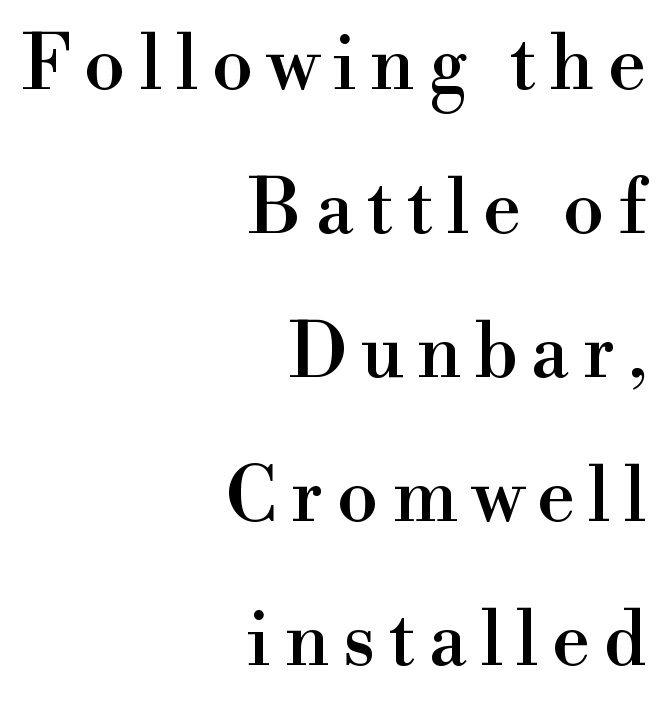
The image shows 75 px serif type, upright; set right-aligned, loose line spacing (1.92x), not underlined; high stroke contrast and a small x-height.
